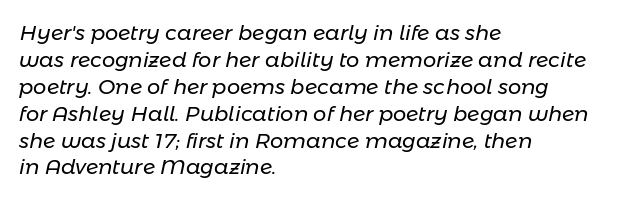
{"italic": "yes", "lean": "right", "slant_degrees": 11, "bold": "no", "underline": "no", "align": "left", "line_spacing": "normal", "line_spacing_ratio": 1.28, "letter_spacing": "normal", "letter_spacing_em": 0.0, "glyph_px": 21}
